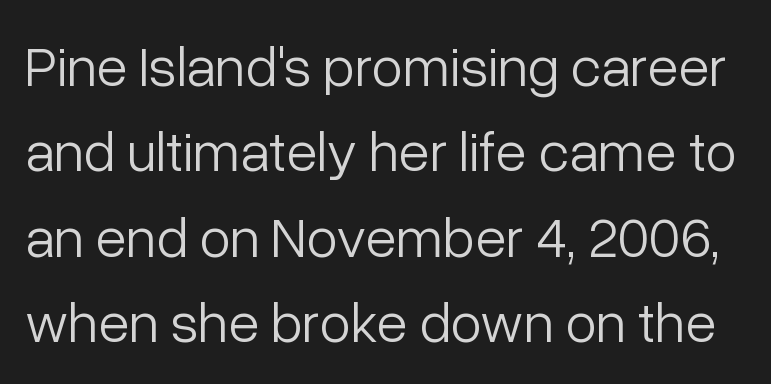
Q: Is the text bold? A: No.
Q: Is the text italic (slanted)? A: No, it is upright.
Q: Is the typeface a serif or a sans-serif typeface? A: Sans-serif.
Q: Is the text underlined? A: No.
Q: Is the spacing between letters normal or unusually wide? A: Normal.
Q: Is the spacing between lines tight, normal or loose? A: Normal.
Q: Width (condensed, normal, or wide)? A: Normal.
Q: Stroke contrast? A: Low.
Q: x-height? A: Medium.
Q: Monospaced? A: No.
